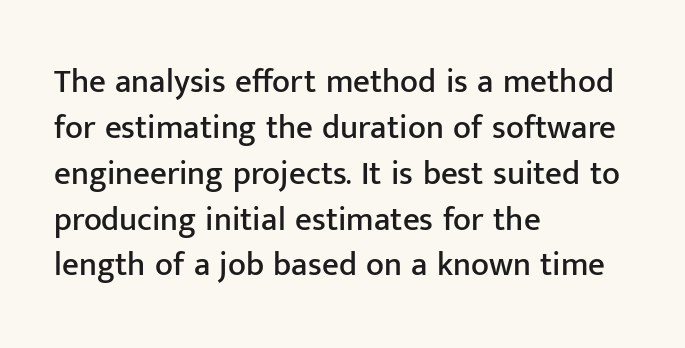
The image shows 33 px sans-serif type, upright; set left-aligned, normal line spacing (1.39x), normal letter spacing, not underlined; low stroke contrast and a medium x-height.
